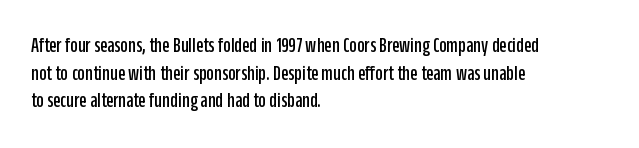
Line starts are locked; line ends wander. Leading matches the norm, producing a regular column. Characters remain perfectly vertical along every line. The area under the type is left untouched. Caption: standard tracking, unaltered.
